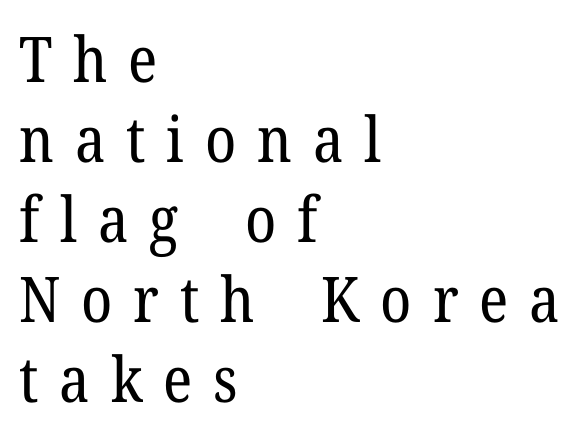
{"serif": "yes", "italic": "no", "bold": "no", "weight": "regular", "width": "normal", "stroke_contrast": "low", "x_height": "medium", "monospaced": "no", "underline": "no", "align": "left", "line_spacing": "normal", "line_spacing_ratio": 1.27, "letter_spacing": "wide", "letter_spacing_em": 0.33, "glyph_px": 63}
